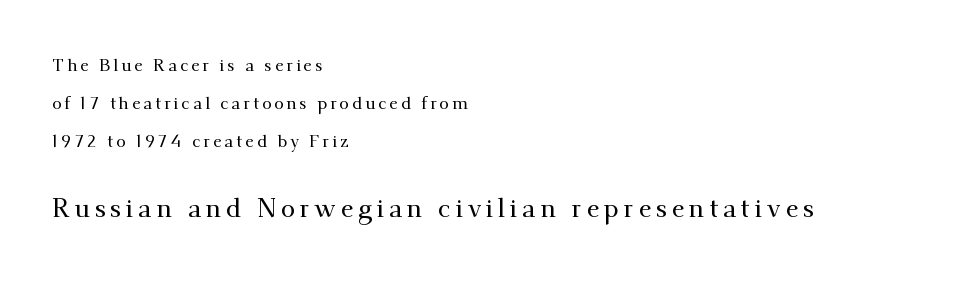
Q: Is the text italic (slanted)? A: No, it is upright.
Q: Is the text underlined? A: No.
Q: How is the paragraph aligned? A: Left-aligned.
Q: Is the spacing between lines tight, normal or loose? A: Loose.
Q: Which block of text is set in a larger size, the first (top) or the second (bottom)? A: The second (bottom) one.
